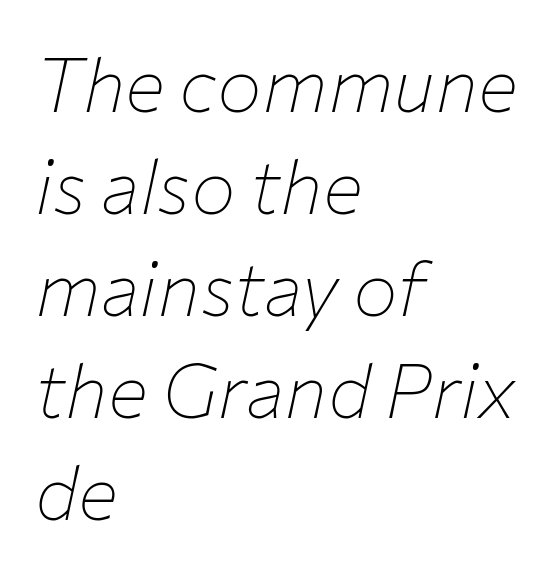
The image shows 75 px thin type, italic (leaning right); set left-aligned, normal line spacing (1.36x), normal letter spacing, not underlined; low stroke contrast and a medium x-height.
